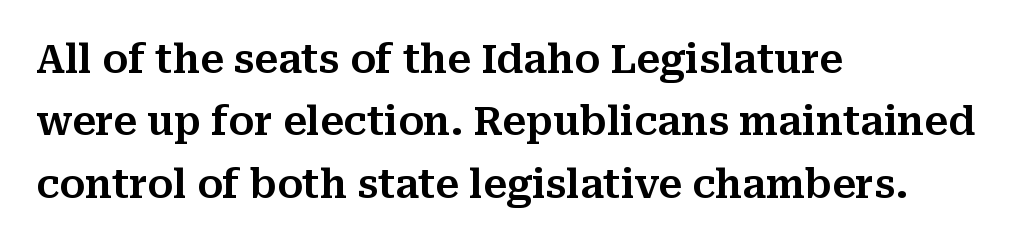
The image shows 39 px serif type, upright; set left-aligned, normal line spacing (1.6x), normal letter spacing, not underlined; medium stroke contrast and a medium x-height.
